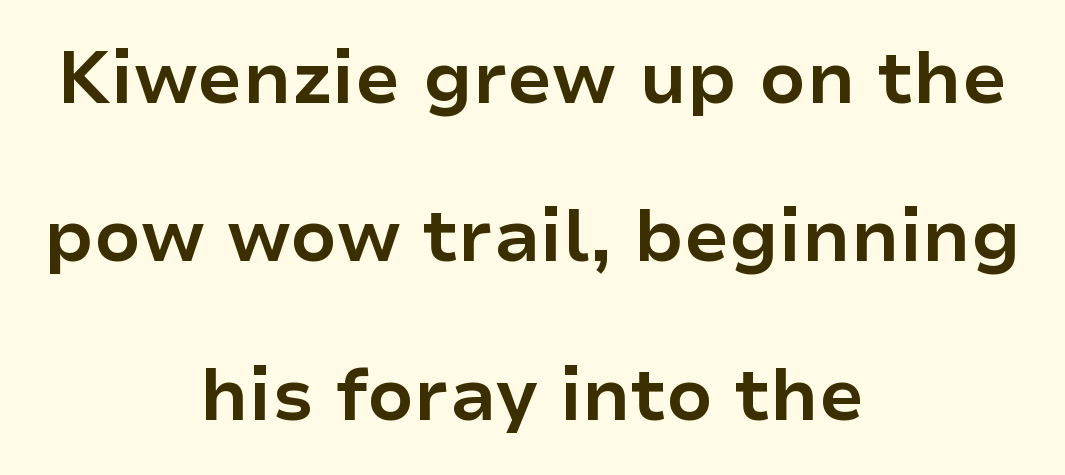
The image shows 73 px bold sans-serif type, upright; set centered, loose line spacing (2.17x), normal letter spacing, not underlined; low stroke contrast and a medium x-height.
